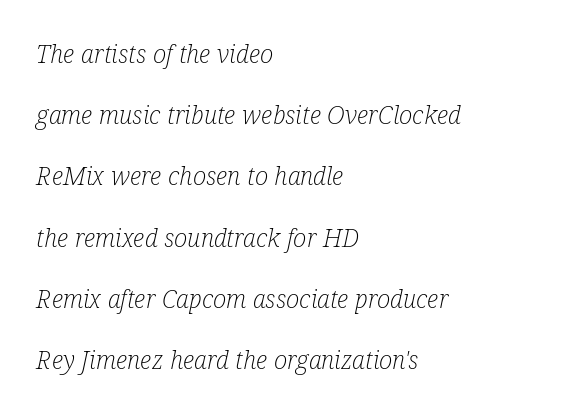
The baseline area is clear. Is the block centered? No — it sits flush against the left margin. The typesetting does not lean heavy: it is not bold. Characters are canted at an angle relative to the baseline's perpendicular. Characters follow at the spacing the type designer built in. Summary of vertical rhythm: relaxed, with wide interline spacing.
